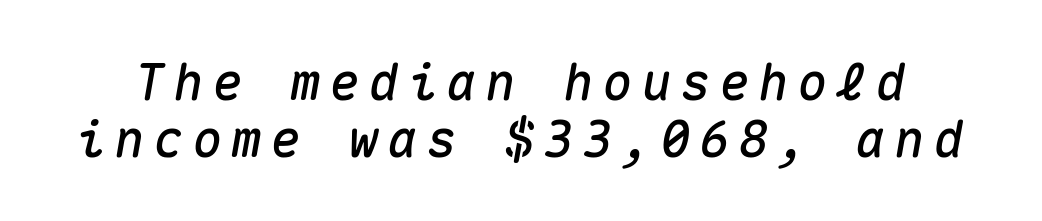
The image shows 50 px text type, italic (leaning right), monospaced; set tight line spacing (1.14x), not underlined; medium stroke contrast and a medium x-height.
